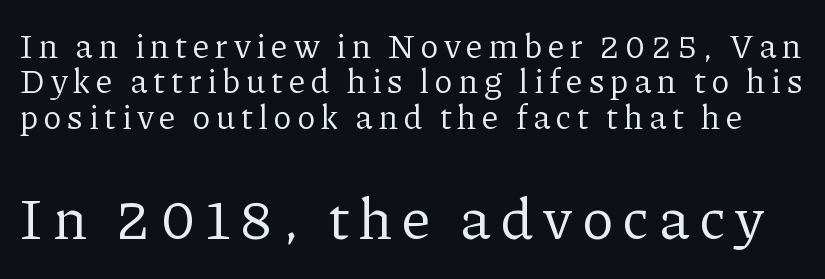
The image shows 59 px regular-weight serif type, upright; set tight line spacing (1.04x), not underlined; the second (bottom) block is 1.74x larger; low stroke contrast and a medium x-height.
